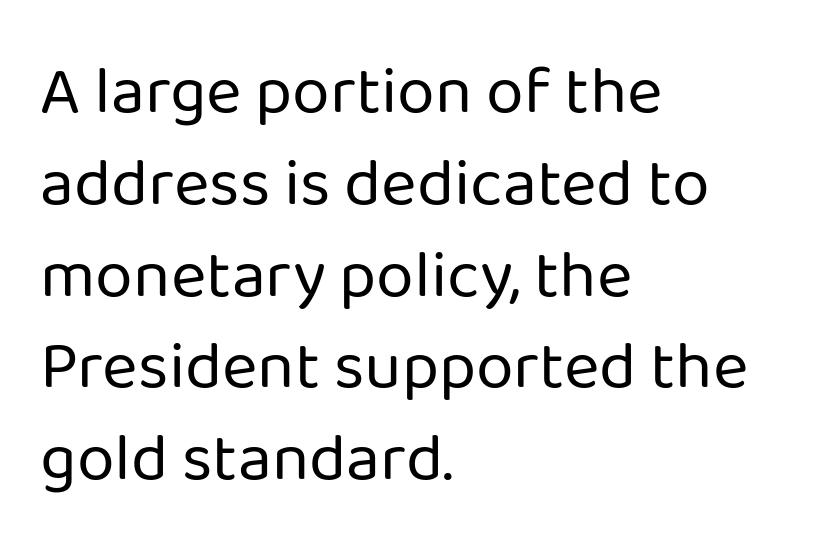
The letters stand upright; this is a roman face. A typesetter would call this proportional, since set widths differ per character. Is there much room between lines? A standard amount, neither cramped nor airy. The rendering anchors every line to the left-hand side. Is this a heavy cut? Hardly; it is regular or lighter.
